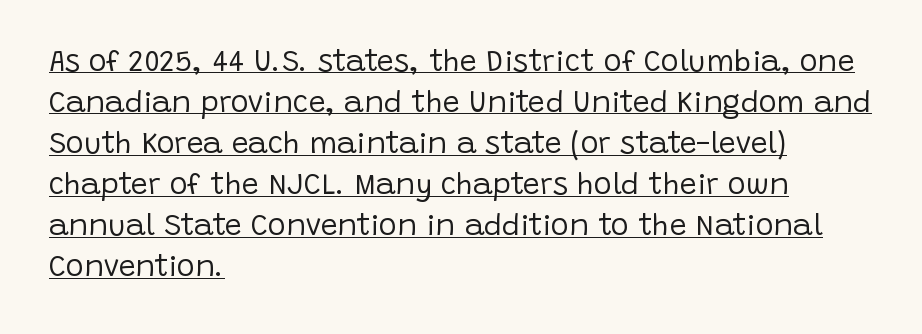
The image shows 30 px regular-weight sans-serif type, upright; set left-aligned, normal line spacing (1.37x), normal letter spacing, underlined; low stroke contrast and a large x-height.
